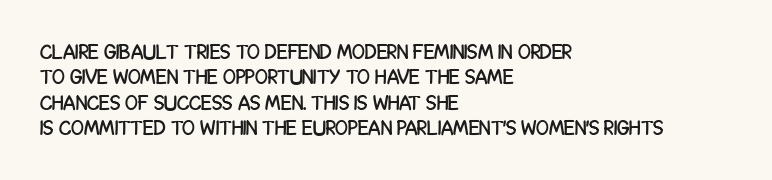
Q: Is the text italic (slanted)? A: No, it is upright.
Q: Is the text underlined? A: No.
Q: How is the paragraph aligned? A: Left-aligned.
Q: Is the spacing between letters normal or unusually wide? A: Normal.
